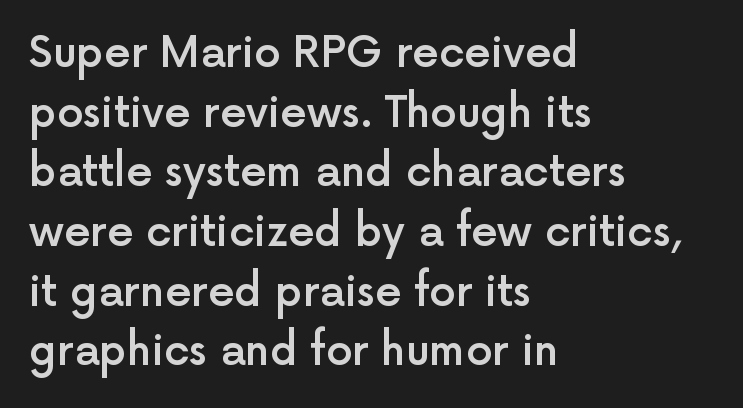
The image shows 42 px semibold sans-serif type, upright; set left-aligned, normal line spacing (1.42x), normal letter spacing, not underlined; a medium x-height.
